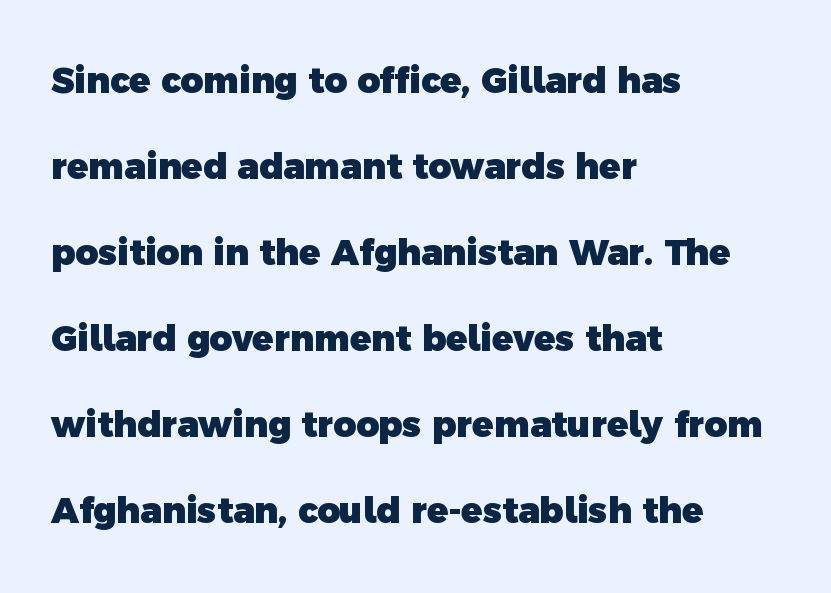
{"serif": "no", "bold": "yes", "weight": "heavy", "width": "normal", "x_height": "medium", "monospaced": "no", "underline": "no", "align": "left", "line_spacing": "loose", "line_spacing_ratio": 2.46, "letter_spacing": "normal", "letter_spacing_em": 0.0, "glyph_px": 35}
